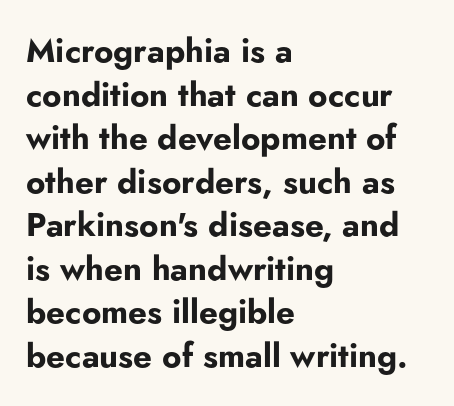
{"serif": "no", "italic": "no", "bold": "yes", "weight": "bold", "width": "normal", "stroke_contrast": "low", "x_height": "small", "monospaced": "no", "underline": "no", "align": "left", "line_spacing": "normal", "line_spacing_ratio": 1.32, "letter_spacing": "normal", "letter_spacing_em": 0.0, "glyph_px": 33}
